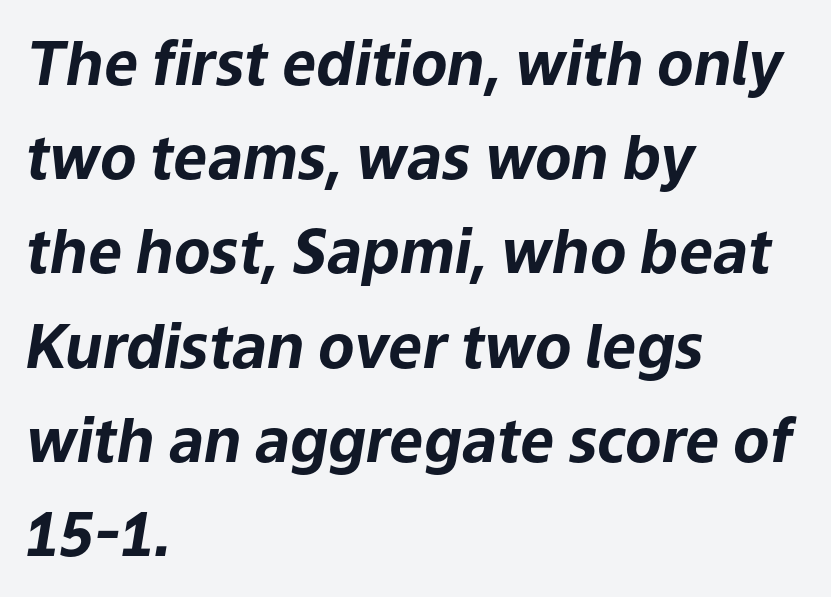
The image shows 60 px bold type, italic (leaning right); set left-aligned, normal line spacing (1.57x), normal letter spacing, not underlined; low stroke contrast and a medium x-height.
